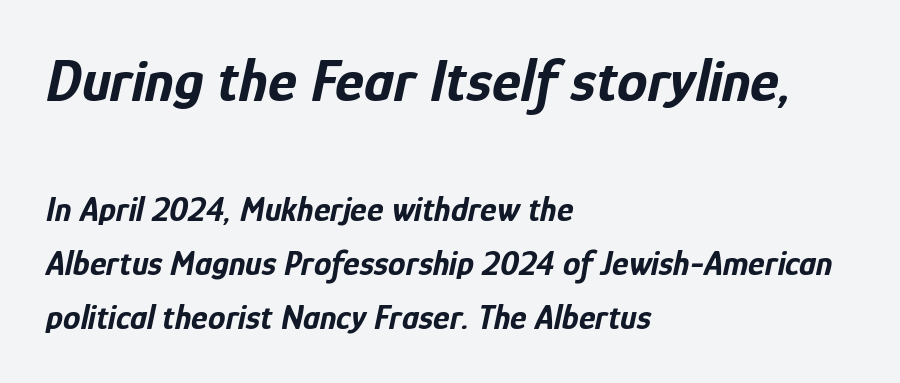
{"italic": "yes", "lean": "right", "slant_degrees": 12, "bold": "yes", "weight": "bold", "width": "condensed", "stroke_contrast": "low", "x_height": "medium", "monospaced": "no", "underline": "no", "align": "left", "line_spacing": "normal", "line_spacing_ratio": 1.54, "letter_spacing": "normal", "letter_spacing_em": 0.0, "larger_block": "first", "size_ratio": 1.74, "glyph_px": 61}
